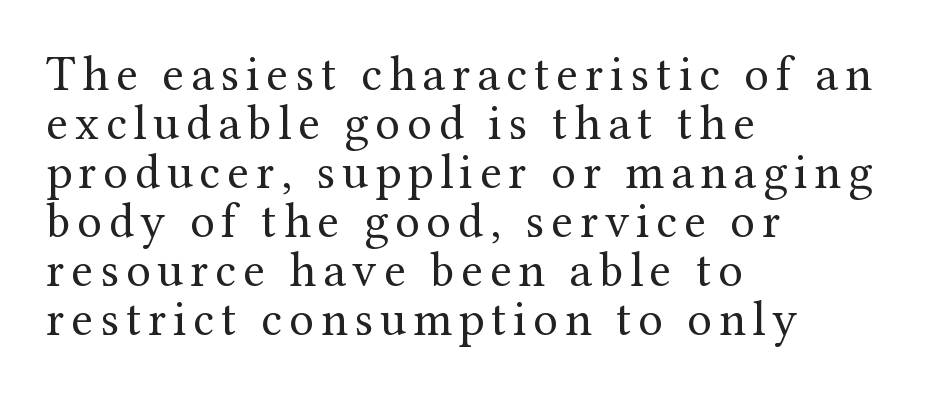
The image shows 49 px regular-weight serif type, upright; set left-aligned, tight line spacing (1.0x), not underlined; medium stroke contrast and a medium x-height.
